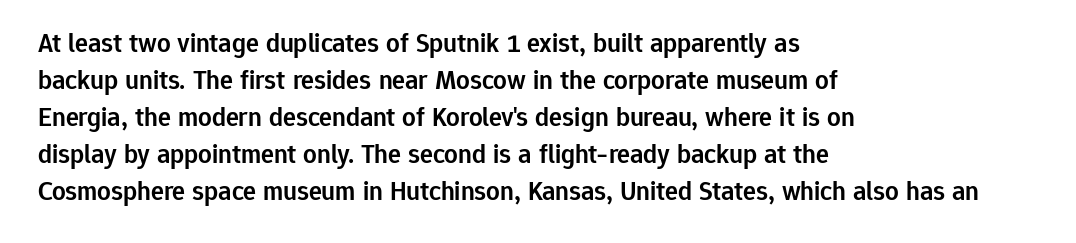
Nobody touched the tracking dial on this one. The space between consecutive lines is moderate. The area under the type is left untouched. Posture: straight, roman, zero tilt. The glyphs have the mass of a demibold cut, below bold.
